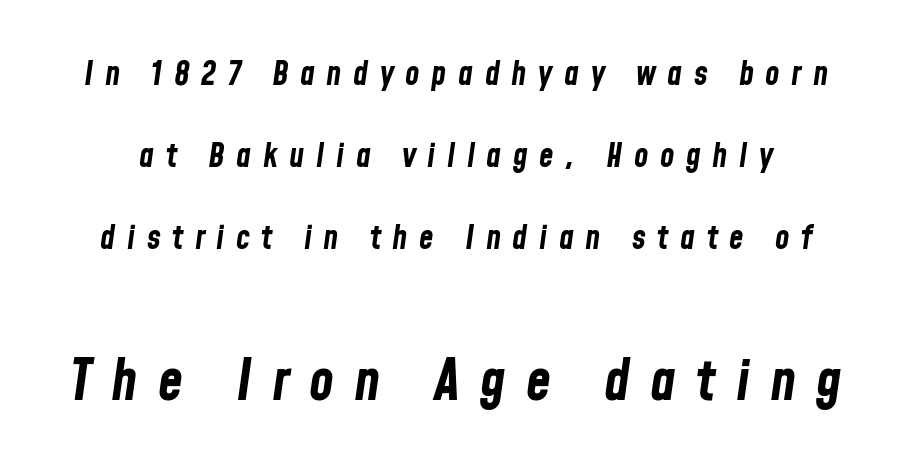
{"italic": "yes", "lean": "right", "slant_degrees": 8, "bold": "yes", "weight": "bold", "width": "condensed", "stroke_contrast": "low", "x_height": "medium", "monospaced": "no", "underline": "no", "line_spacing": "loose", "line_spacing_ratio": 2.48, "letter_spacing": "wide", "letter_spacing_em": 0.35, "larger_block": "second", "size_ratio": 1.73, "glyph_px": 57}
